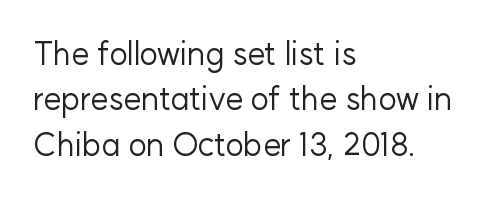
{"serif": "no", "italic": "no", "bold": "no", "weight": "regular", "width": "normal", "stroke_contrast": "low", "x_height": "medium", "monospaced": "no", "underline": "no", "align": "left", "line_spacing": "normal", "line_spacing_ratio": 1.42, "letter_spacing": "normal", "letter_spacing_em": 0.0, "glyph_px": 32}
